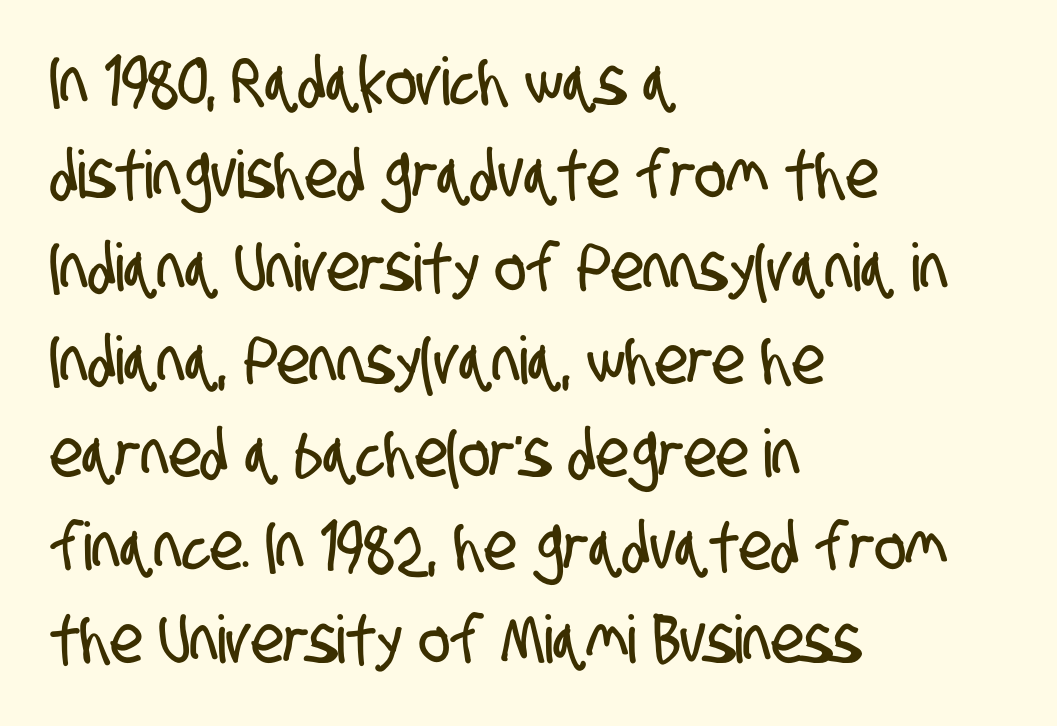
Teacher's note: observe the even left margin — that is flush-left alignment. Compared with typical paragraphs, the rows here are spaced about the same. Words appear dense and cohesive because spacing is normal. Rule under the text: the space is simply empty.
